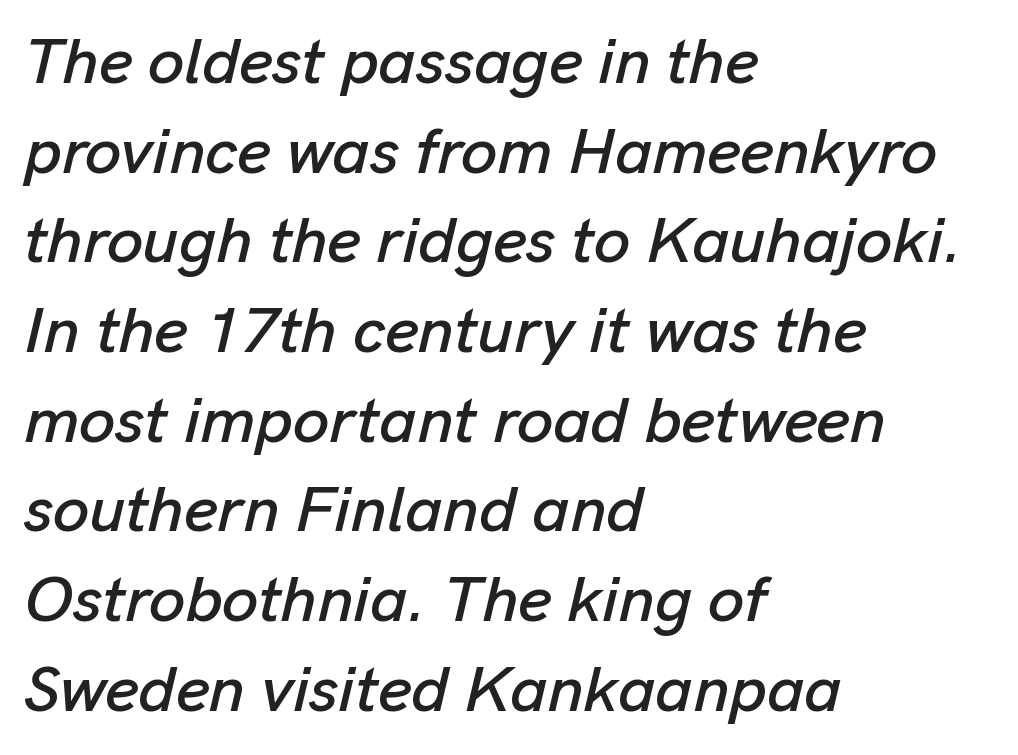
{"italic": "yes", "lean": "right", "slant_degrees": 13, "width": "normal", "stroke_contrast": "low", "x_height": "medium", "monospaced": "no", "underline": "no", "align": "left", "line_spacing": "normal", "line_spacing_ratio": 1.38, "letter_spacing": "normal", "letter_spacing_em": 0.0, "glyph_px": 65}
